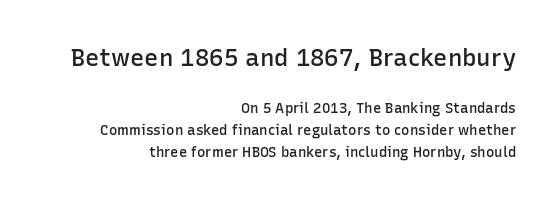
{"italic": "no", "bold": "semi", "underline": "no", "align": "right", "line_spacing": "normal", "line_spacing_ratio": 1.55, "letter_spacing": "normal", "letter_spacing_em": 0.0, "larger_block": "first", "size_ratio": 1.71, "glyph_px": 24}
